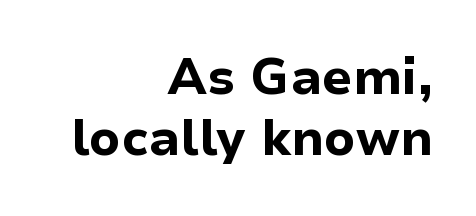
Upright lettering throughout. Clear beneath every line of the passage. These lines are rendered in a variable-pitch font. A flush-right, rag-left setting is used for this passage. No extra tracking has been applied to these lines.
